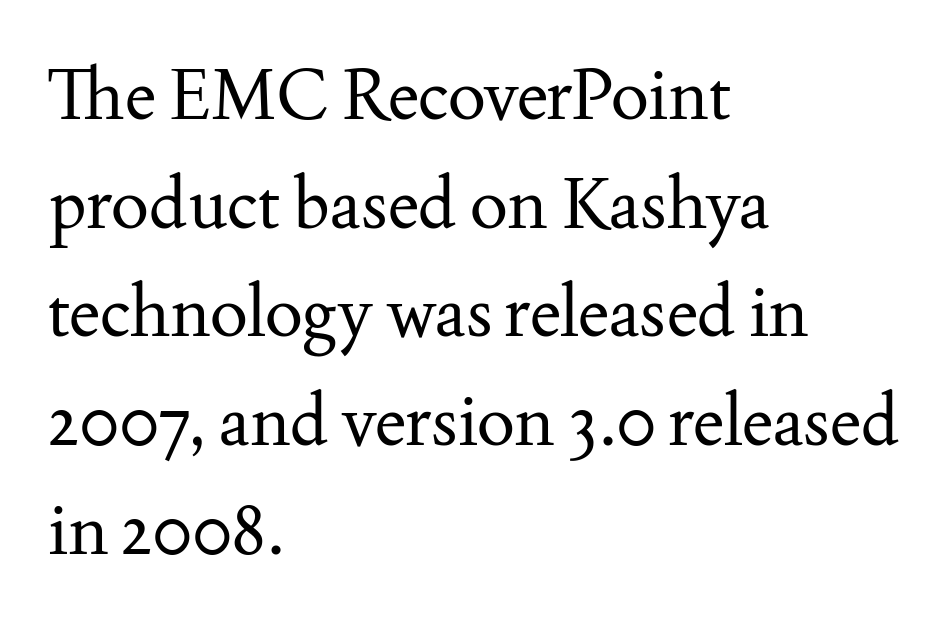
You could not count columns in this text — the font is proportionally spaced. Counters stay open thanks to moderate or lighter strokes. Evenly set lines give the paragraph a standard silhouette. Posture: upright roman. Which margin do the lines hug? The left one — the right edge is uneven. A typesetter would label this face a serif.
